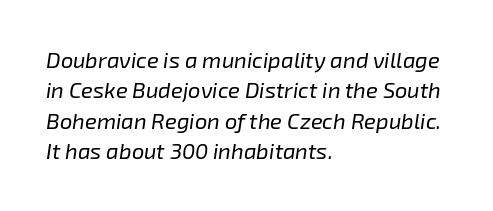
{"italic": "yes", "lean": "right", "slant_degrees": 8, "bold": "no", "underline": "no", "align": "left", "line_spacing": "normal", "line_spacing_ratio": 1.38, "letter_spacing": "normal", "letter_spacing_em": 0.0, "glyph_px": 22}
